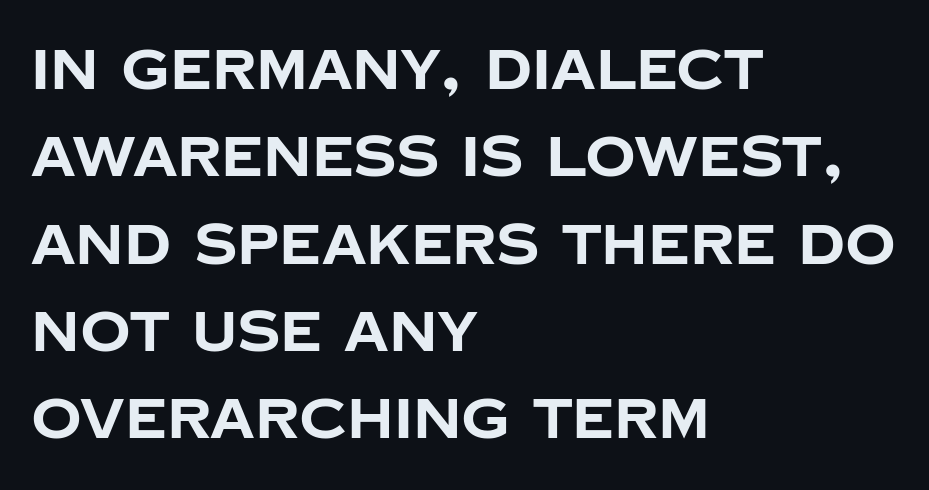
The image shows 56 px bold sans-serif type, upright; set left-aligned, normal line spacing (1.56x), normal letter spacing, not underlined; low stroke contrast and a large x-height.
